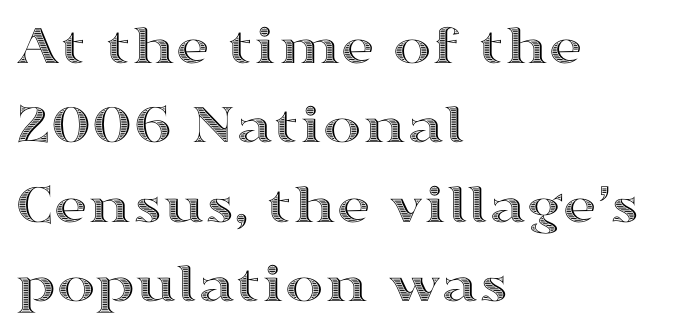
Line starts are locked; line ends wander. Here the designer chose a conventional face with non-uniform glyph widths. Bare-footed words on every line. Compared with typical paragraphs, the rows here are spaced about the same. Between one letter and the next there's only the usual sliver of space.
